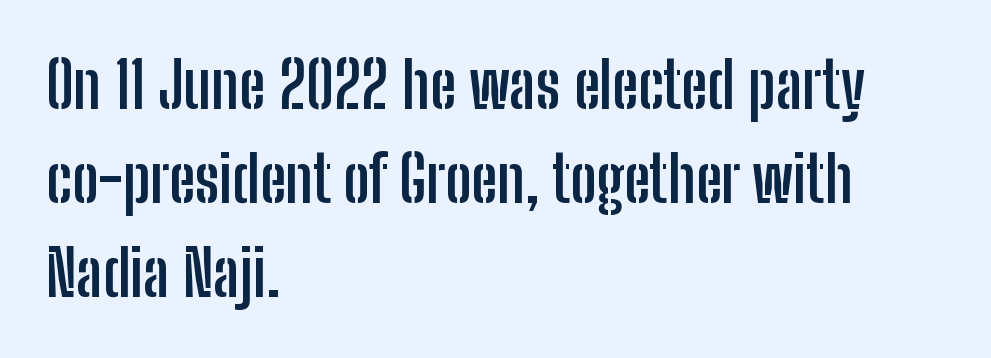
Character widths vary here, with narrow letters taking less room than wide ones. The tracking reads as untouched default to a designer's eye. Each new line begins a customary step beneath the previous one. This rendering features lettering with no underline.
